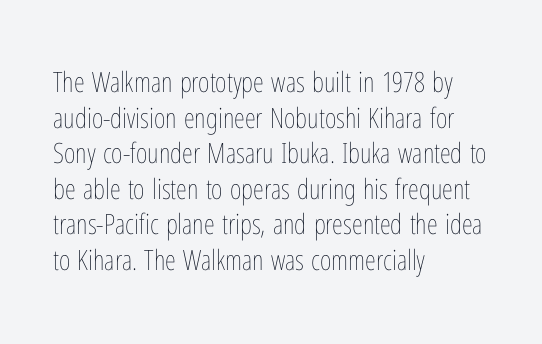
One glance says typical: line gaps are just what's usual. The lines are quadded left. The passage shown is not underscored anywhere. Spacing between characters is what you'd get straight out of the box. These lines are rendered in a variable-pitch font. The font sits on the lighter half of the weight spectrum, regular included.
